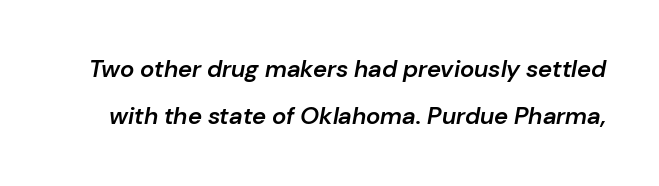
The image shows 24 px text type, italic (leaning right); set loose line spacing (1.97x), normal letter spacing, not underlined.
